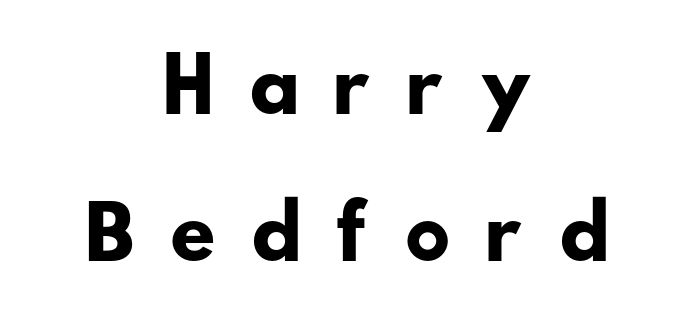
The image shows 73 px heavy, wide sans-serif type; set centered, loose line spacing (2.01x), unusually wide letter spacing (+0.43 em), not underlined; low stroke contrast and a small x-height.
